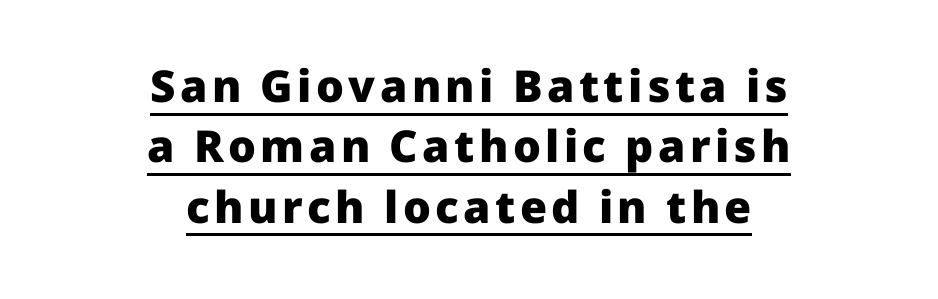
The image shows 44 px heavy sans-serif type, upright; set centered, normal line spacing (1.37x), underlined; low stroke contrast and a medium x-height.
